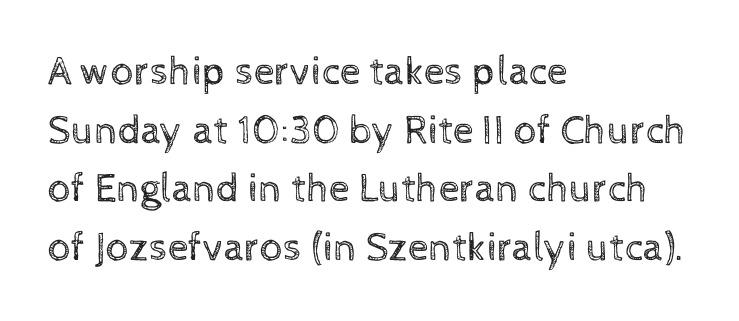
Q: Is the text bold? A: No.
Q: Is the text italic (slanted)? A: No, it is upright.
Q: Is the text underlined? A: No.
Q: How is the paragraph aligned? A: Left-aligned.
Q: Is the spacing between letters normal or unusually wide? A: Normal.
Q: Is the spacing between lines tight, normal or loose? A: Normal.
Q: Width (condensed, normal, or wide)? A: Normal.
Q: x-height? A: Medium.
Q: Monospaced? A: No.
